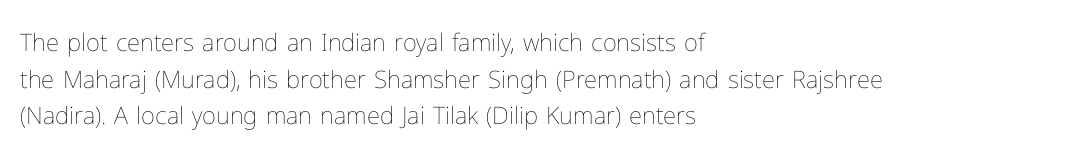
Q: Is the text bold? A: No.
Q: Is the text italic (slanted)? A: No, it is upright.
Q: Is the text underlined? A: No.
Q: How is the paragraph aligned? A: Left-aligned.
Q: Is the spacing between letters normal or unusually wide? A: Normal.
Q: Is the spacing between lines tight, normal or loose? A: Normal.
